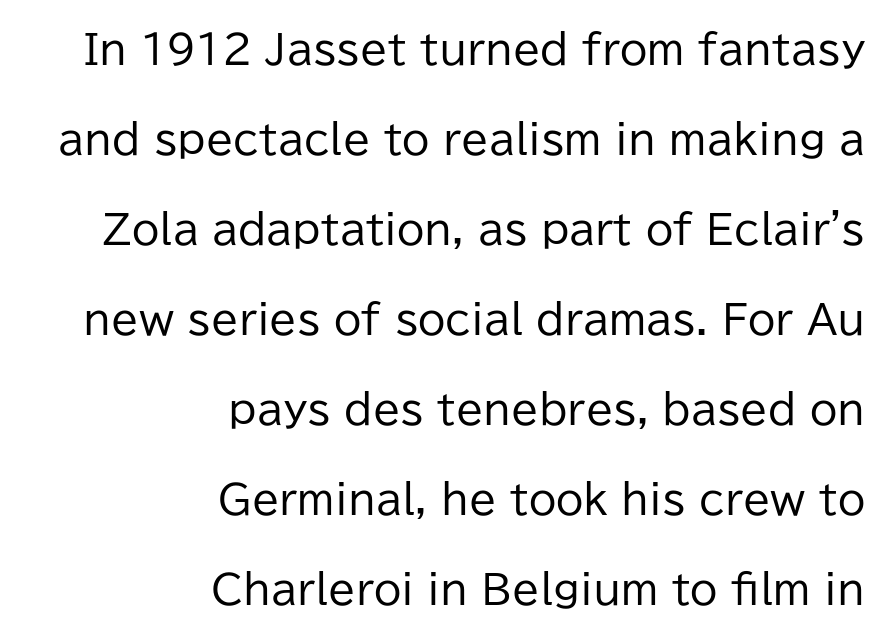
Q: Is the text bold? A: No.
Q: Is the text italic (slanted)? A: No, it is upright.
Q: Is the typeface a serif or a sans-serif typeface? A: Sans-serif.
Q: Is the text underlined? A: No.
Q: How is the paragraph aligned? A: Right-aligned.
Q: Is the spacing between letters normal or unusually wide? A: Normal.
Q: Is the spacing between lines tight, normal or loose? A: Loose.
Q: Width (condensed, normal, or wide)? A: Normal.
Q: Stroke contrast? A: Low.
Q: x-height? A: Medium.
Q: Monospaced? A: No.
